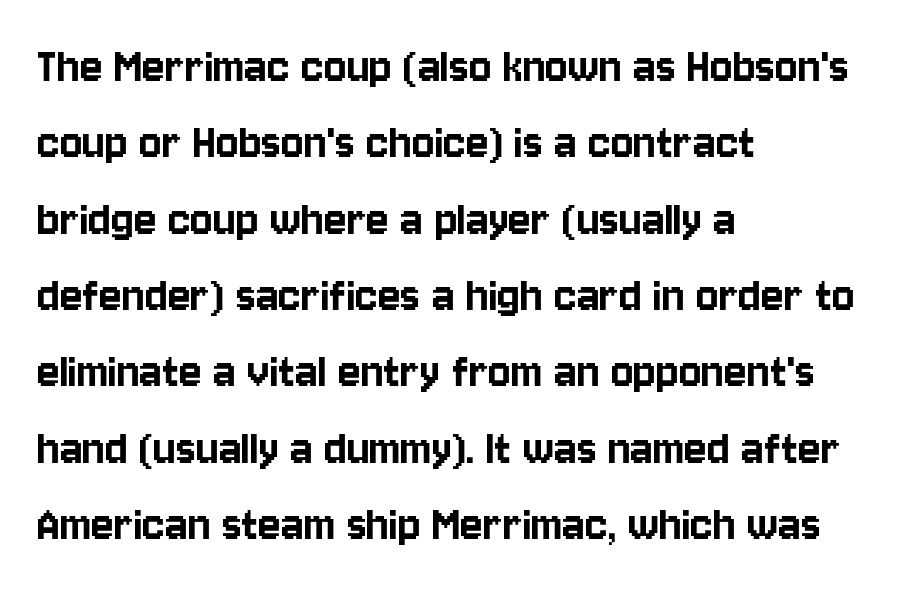
Q: Is the text italic (slanted)? A: No, it is upright.
Q: Is the typeface a serif or a sans-serif typeface? A: Sans-serif.
Q: Is the text underlined? A: No.
Q: How is the paragraph aligned? A: Left-aligned.
Q: Is the spacing between letters normal or unusually wide? A: Normal.
Q: Is the spacing between lines tight, normal or loose? A: Normal.
Q: Width (condensed, normal, or wide)? A: Condensed.
Q: Stroke contrast? A: Low.
Q: x-height? A: Large.
Q: Monospaced? A: No.
